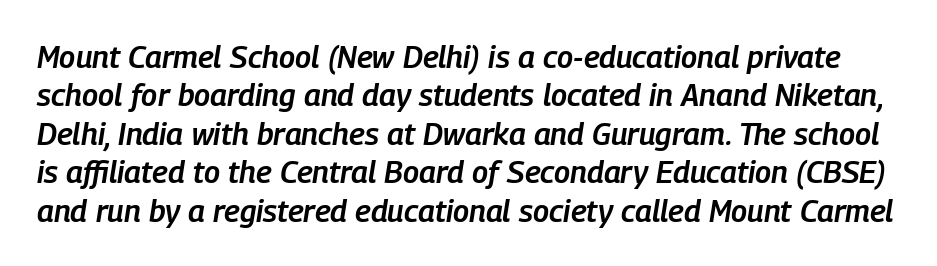
Q: Is the text bold? A: Semi-bold.
Q: Is the text italic (slanted)? A: Yes, it leans right by about 9 degrees.
Q: Is the text underlined? A: No.
Q: Is the spacing between letters normal or unusually wide? A: Normal.
Q: Width (condensed, normal, or wide)? A: Condensed.
Q: Stroke contrast? A: Low.
Q: x-height? A: Medium.
Q: Monospaced? A: No.
